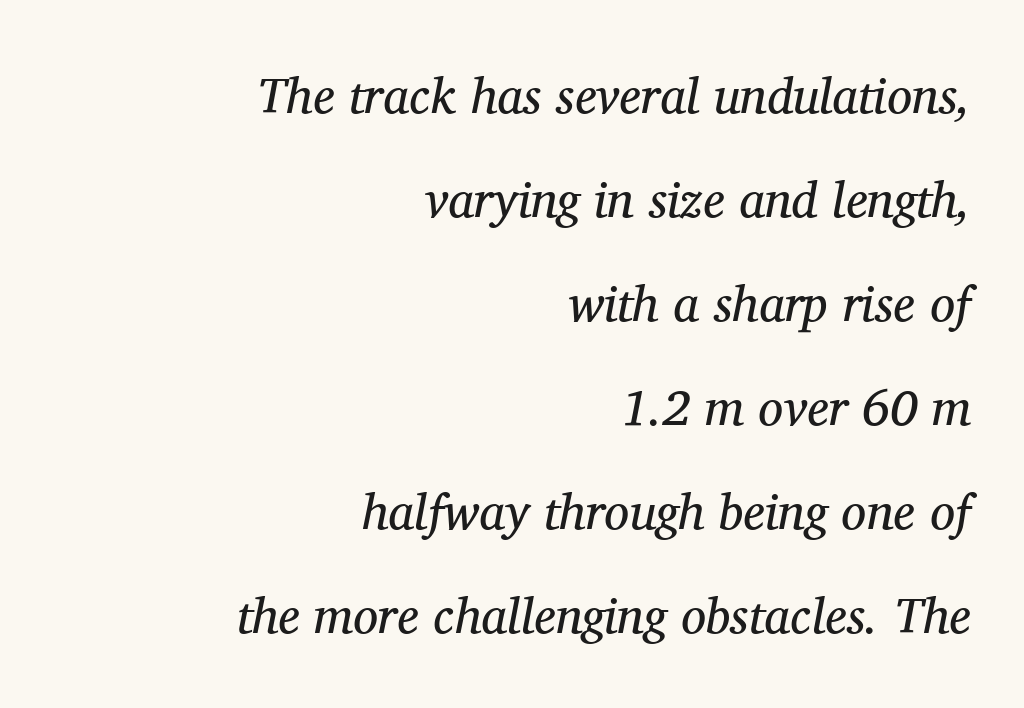
Q: Is the text bold? A: No.
Q: Is the text italic (slanted)? A: Yes, it leans right by about 11 degrees.
Q: Is the typeface a serif or a sans-serif typeface? A: Serif.
Q: Is the text underlined? A: No.
Q: How is the paragraph aligned? A: Right-aligned.
Q: Is the spacing between letters normal or unusually wide? A: Normal.
Q: Is the spacing between lines tight, normal or loose? A: Loose.
Q: Width (condensed, normal, or wide)? A: Normal.
Q: Stroke contrast? A: Medium.
Q: x-height? A: Medium.
Q: Monospaced? A: No.
